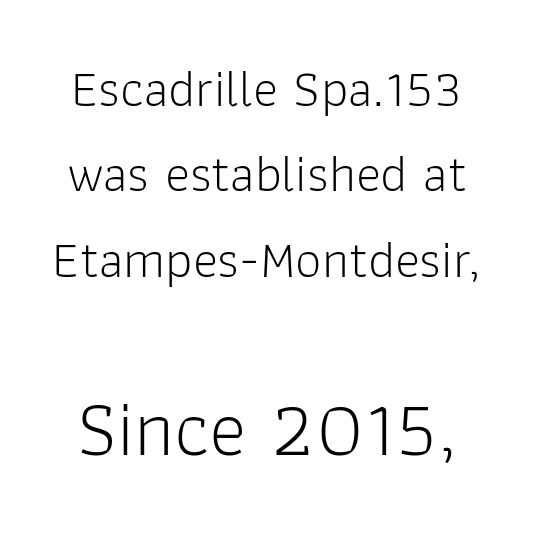
The characters display no serif detailing; their extremities are plain. The area under the type is left untouched. Think standard paragraph weight, or any step lighter than that. Top chunk: small. Bottom chunk: large.
